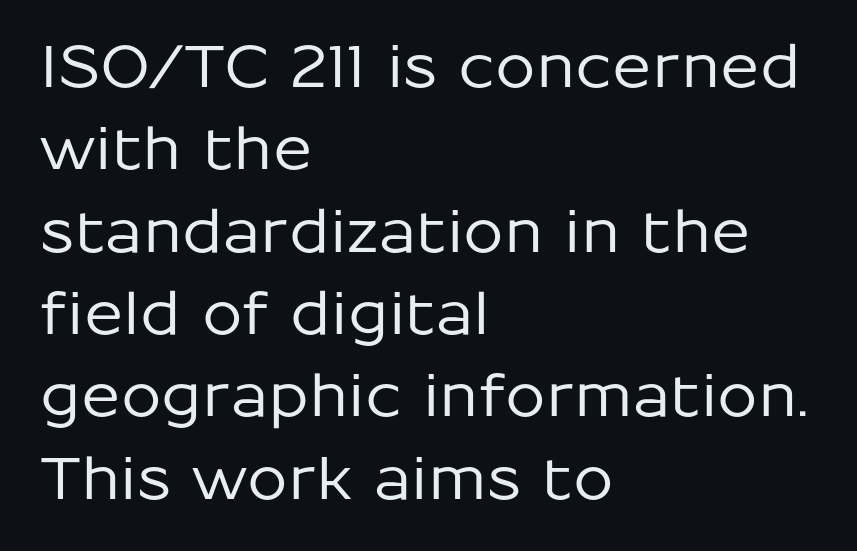
The image shows 58 px sans-serif type, upright; set left-aligned, normal line spacing (1.42x), normal letter spacing, not underlined; low stroke contrast and a medium x-height.
